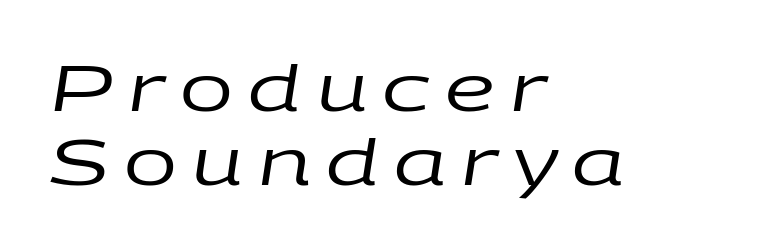
{"italic": "yes", "lean": "right", "slant_degrees": 9, "bold": "no", "weight": "regular", "width": "wide", "stroke_contrast": "low", "x_height": "large", "monospaced": "no", "underline": "no", "align": "left", "line_spacing_ratio": 1.17, "letter_spacing": "wide", "letter_spacing_em": 0.24, "glyph_px": 63}
